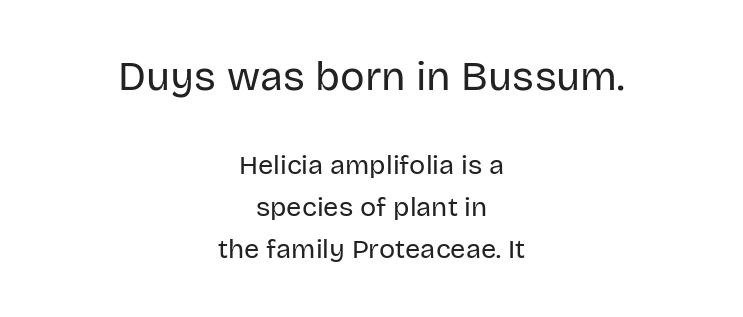
{"serif": "no", "italic": "no", "bold": "no", "weight": "regular", "width": "normal", "stroke_contrast": "low", "x_height": "large", "monospaced": "no", "underline": "no", "align": "center", "line_spacing": "normal", "line_spacing_ratio": 1.56, "letter_spacing": "normal", "letter_spacing_em": 0.0, "larger_block": "first", "size_ratio": 1.52, "glyph_px": 41}
